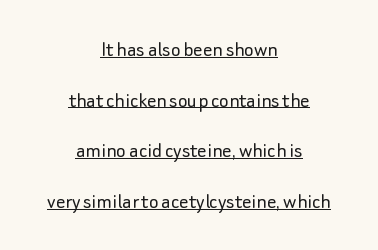
Q: Is the text bold? A: No.
Q: Is the text italic (slanted)? A: No, it is upright.
Q: Is the text underlined? A: Yes.
Q: How is the paragraph aligned? A: Centered.
Q: Is the spacing between letters normal or unusually wide? A: Normal.
Q: Is the spacing between lines tight, normal or loose? A: Loose.
